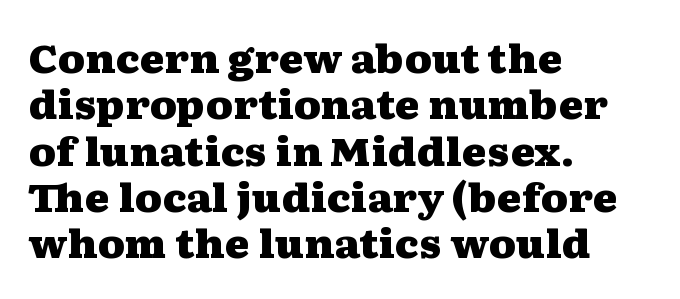
The image shows 38 px heavy, wide serif type, upright; set left-aligned, line spacing 1.22x, normal letter spacing, not underlined; medium stroke contrast and a medium x-height.
